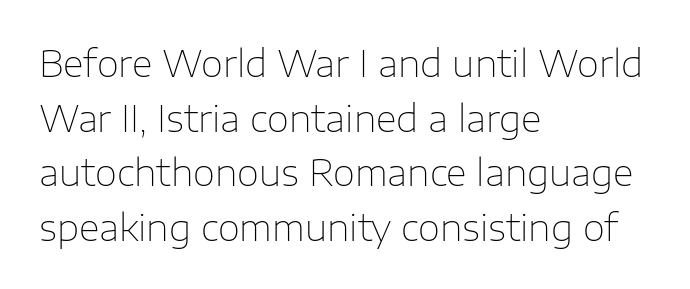
Q: Is the text bold? A: No.
Q: Is the text italic (slanted)? A: No, it is upright.
Q: Is the typeface a serif or a sans-serif typeface? A: Sans-serif.
Q: Is the text underlined? A: No.
Q: How is the paragraph aligned? A: Left-aligned.
Q: Is the spacing between letters normal or unusually wide? A: Normal.
Q: Is the spacing between lines tight, normal or loose? A: Normal.
Q: Width (condensed, normal, or wide)? A: Normal.
Q: Stroke contrast? A: Low.
Q: x-height? A: Medium.
Q: Monospaced? A: No.
